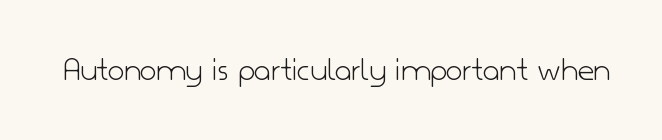
The image shows 35 px light sans-serif type, upright; set normal letter spacing, not underlined; low stroke contrast and a small x-height.
